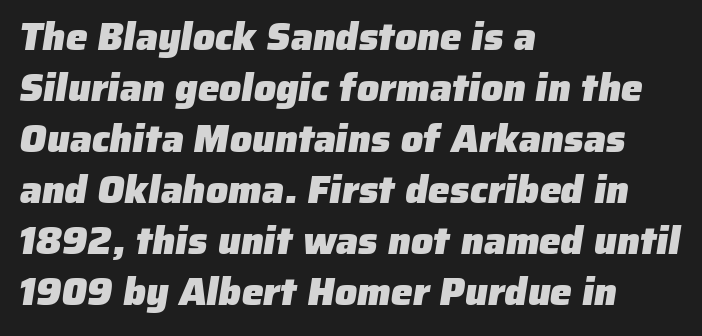
{"serif": "no", "bold": "yes", "weight": "heavy", "width": "normal", "stroke_contrast": "low", "x_height": "medium", "monospaced": "no", "underline": "no", "align": "left", "line_spacing": "normal", "line_spacing_ratio": 1.31, "letter_spacing": "normal", "letter_spacing_em": 0.0, "glyph_px": 39}
